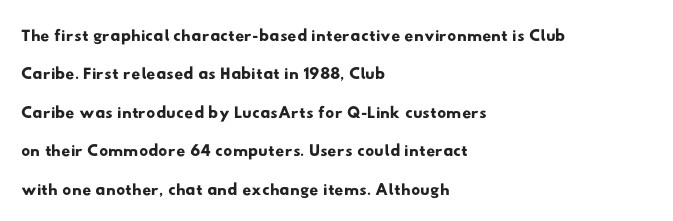
{"underline": "no", "align": "left", "line_spacing": "normal", "line_spacing_ratio": 1.54, "letter_spacing": "normal", "letter_spacing_em": 0.0, "glyph_px": 25}
